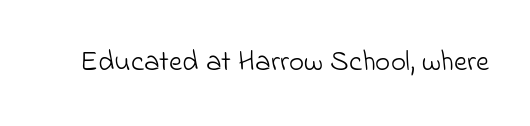
The image shows 29 px light sans-serif type; set normal letter spacing, not underlined; low stroke contrast and a small x-height.
